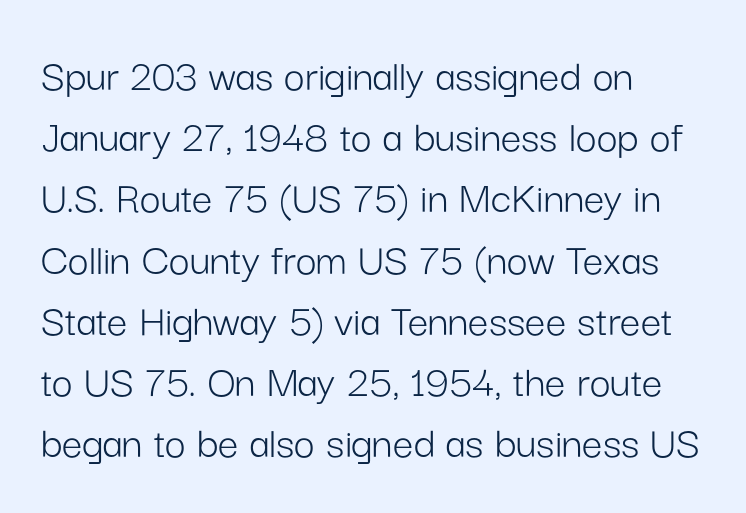
{"serif": "no", "italic": "no", "bold": "no", "weight": "light", "width": "normal", "stroke_contrast": "low", "x_height": "medium", "monospaced": "no", "underline": "no", "align": "left", "line_spacing": "normal", "line_spacing_ratio": 1.33, "letter_spacing": "normal", "letter_spacing_em": 0.0, "glyph_px": 46}
